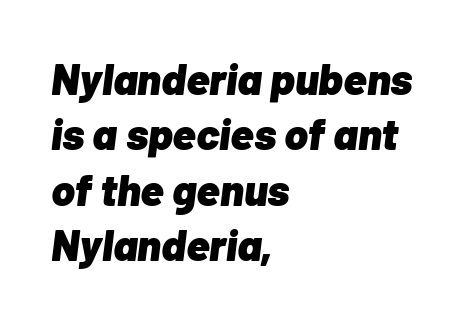
The image shows 44 px heavy type, italic (leaning right); set left-aligned, normal line spacing (1.26x), normal letter spacing, not underlined; low stroke contrast and a medium x-height.
